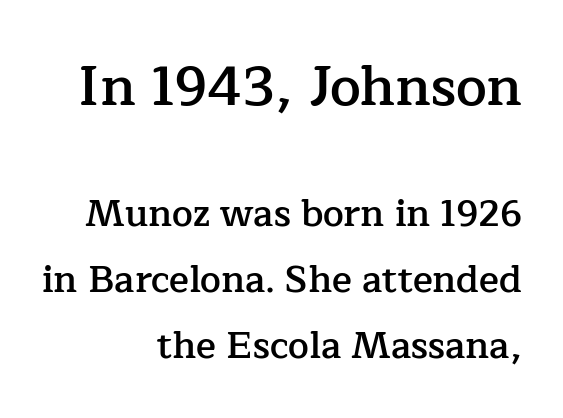
The image shows 55 px semibold serif type, upright; set right-aligned, line spacing 1.78x, normal letter spacing, not underlined; the first (top) block is 1.49x larger; low stroke contrast and a medium x-height.
